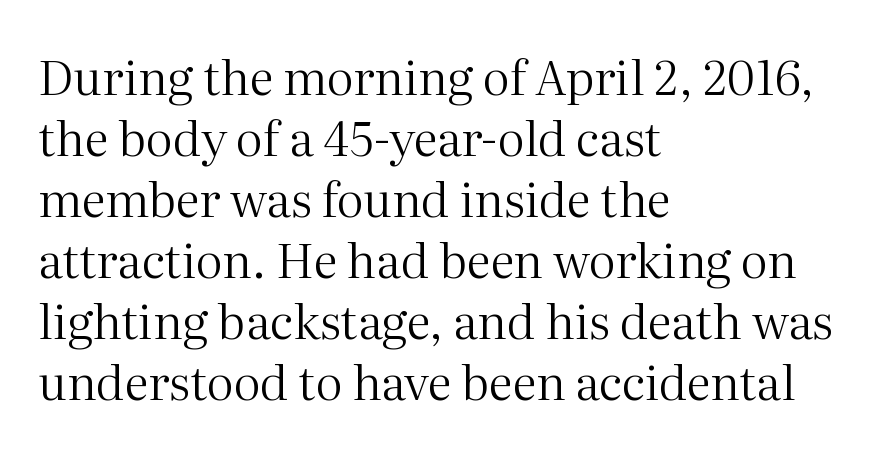
{"serif": "yes", "italic": "no", "bold": "no", "weight": "regular", "width": "normal", "stroke_contrast": "medium", "x_height": "medium", "monospaced": "no", "underline": "no", "align": "left", "line_spacing": "normal", "line_spacing_ratio": 1.27, "letter_spacing": "normal", "letter_spacing_em": 0.0, "glyph_px": 48}
